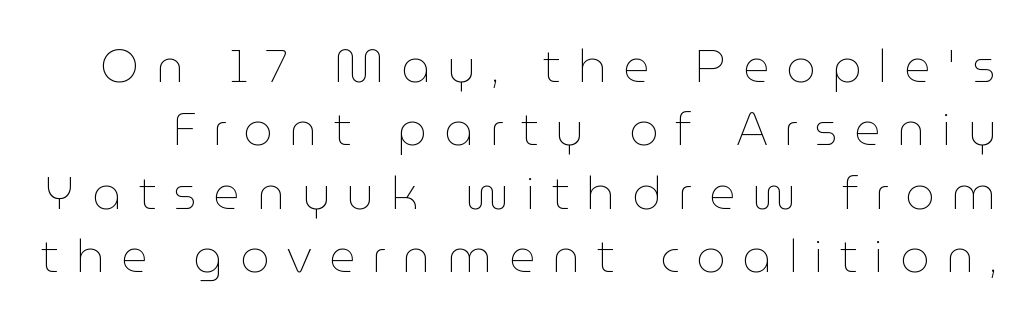
The image shows 46 px thin type, upright; set normal line spacing (1.38x), unusually wide letter spacing (+0.36 em), not underlined; low stroke contrast and a medium x-height.
